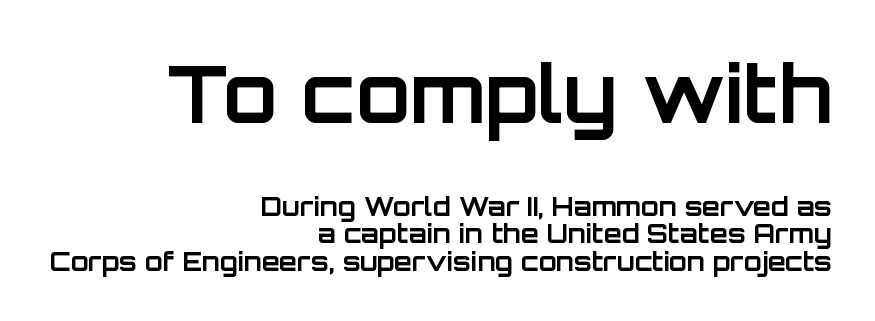
Q: Is the text bold? A: Yes.
Q: Is the text italic (slanted)? A: No, it is upright.
Q: Is the typeface a serif or a sans-serif typeface? A: Sans-serif.
Q: Is the text underlined? A: No.
Q: How is the paragraph aligned? A: Right-aligned.
Q: Is the spacing between letters normal or unusually wide? A: Normal.
Q: Is the spacing between lines tight, normal or loose? A: Tight.
Q: Which block of text is set in a larger size, the first (top) or the second (bottom)? A: The first (top) one.
Q: Width (condensed, normal, or wide)? A: Normal.
Q: Stroke contrast? A: Low.
Q: x-height? A: Large.
Q: Monospaced? A: No.
